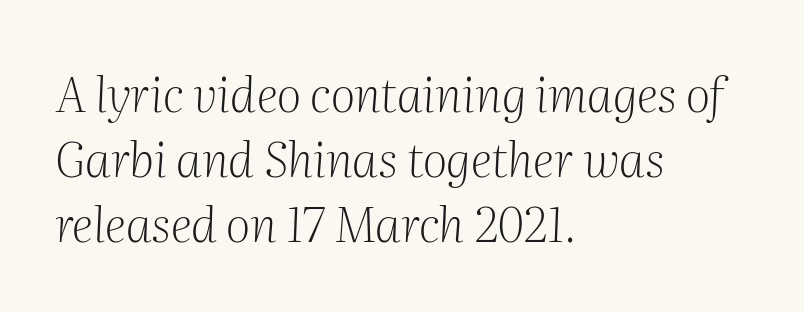
{"serif": "yes", "italic": "yes", "lean": "right", "slant_degrees": 2, "bold": "no", "weight": "light", "width": "normal", "stroke_contrast": "medium", "x_height": "medium", "monospaced": "no", "underline": "no", "align": "left", "line_spacing": "normal", "line_spacing_ratio": 1.35, "letter_spacing": "normal", "letter_spacing_em": 0.0, "glyph_px": 48}
